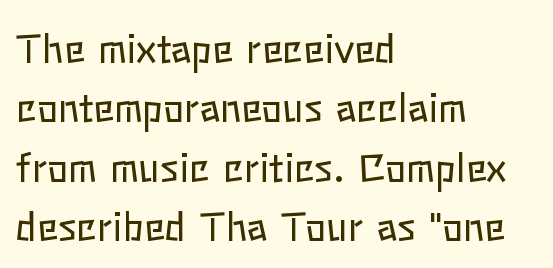
{"italic": "no", "bold": "no", "weight": "regular", "width": "normal", "stroke_contrast": "low", "x_height": "medium", "monospaced": "no", "underline": "no", "align": "left", "line_spacing": "normal", "line_spacing_ratio": 1.52, "letter_spacing": "normal", "letter_spacing_em": 0.0, "glyph_px": 39}
